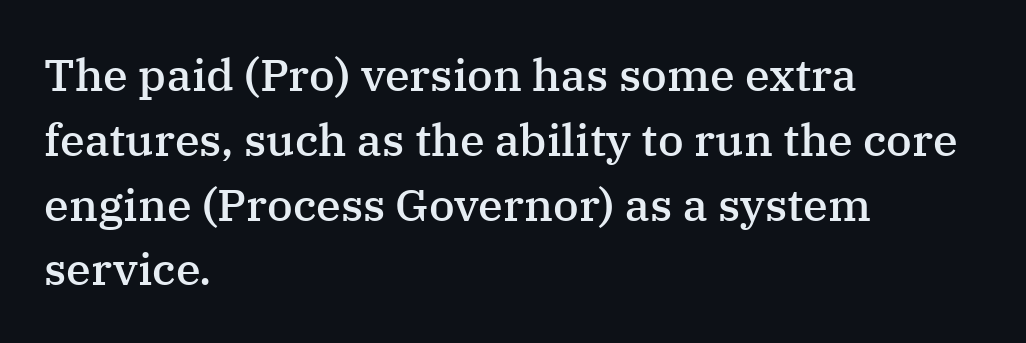
Is the block centered? No — it sits flush against the left margin. Reading down the column, the eye jumps a familiar distance to each next line. In terms of letterform style, serifs are clearly present. Rule under the text: the space is simply empty. Every stem runs plumb, perpendicular to the baseline.
